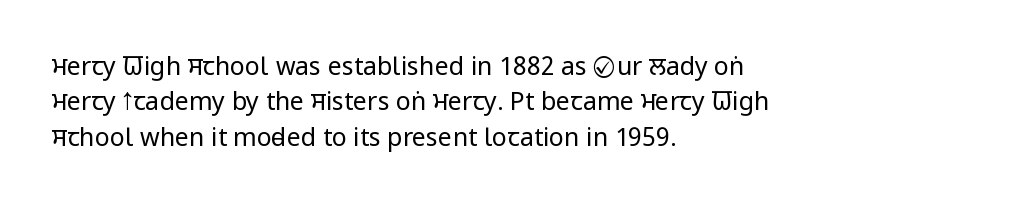
Plain, unruled lines of type. Is the type heavy? It reads as light-to-regular instead. Interline gaps are of average width in this sample. In terms of posture, this sample is upright. These lines are set flush left with a ragged right edge. Nothing unusual about the tracking: characters are spaced as the font intends.
